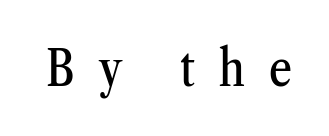
Is this a sans? No — the strokes have serifs. The passage shown has open, widely tracked lettering throughout. A typesetter would mark this as roman, not italic. The string is rendered with underlining switched off. You could not count columns in this text — the font is proportionally spaced.
